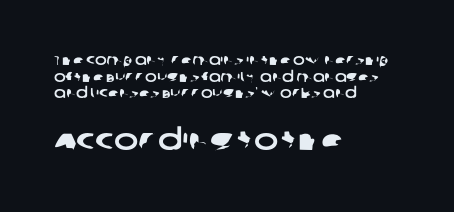
The image shows 29 px wide sans-serif type; set left-aligned, line spacing 1.19x, normal letter spacing, not underlined; the second (bottom) block is 2.07x larger; low stroke contrast and a large x-height.
